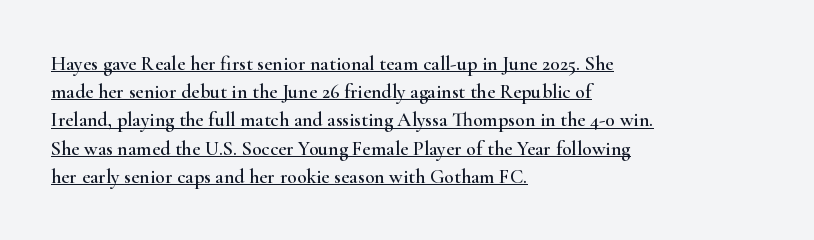
Like a heading marked for emphasis, these lines bear an underscore. Interline gaps are of average width in this sample. What stands out about the letter spacing? Nothing — it is the standard amount. These lines are set flush left with a ragged right edge.
